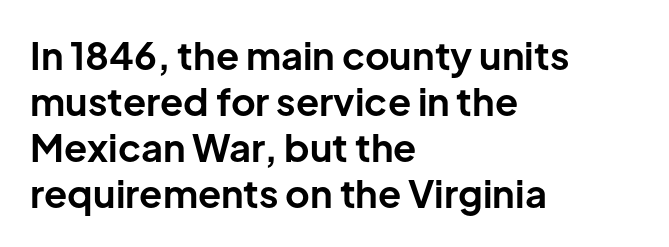
{"serif": "no", "italic": "no", "bold": "yes", "weight": "bold", "width": "normal", "stroke_contrast": "low", "x_height": "medium", "monospaced": "no", "underline": "no", "align": "left", "line_spacing_ratio": 1.21, "letter_spacing": "normal", "letter_spacing_em": 0.0, "glyph_px": 38}
